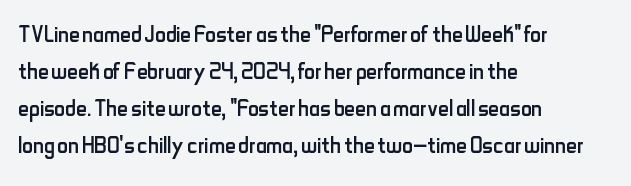
Q: Is the text bold? A: No.
Q: Is the text italic (slanted)? A: No, it is upright.
Q: Is the typeface a serif or a sans-serif typeface? A: Sans-serif.
Q: Is the text underlined? A: No.
Q: How is the paragraph aligned? A: Left-aligned.
Q: Is the spacing between letters normal or unusually wide? A: Normal.
Q: Width (condensed, normal, or wide)? A: Condensed.
Q: Stroke contrast? A: Low.
Q: x-height? A: Small.
Q: Monospaced? A: No.
